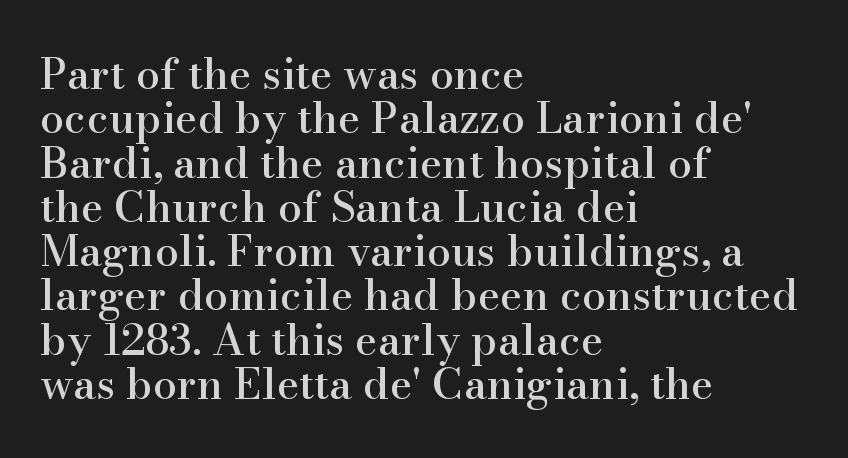
You can tell from the footed stems that serif type was used. In terms of leading, this rendering errs on the cramped side. If you drew a ruler down the left edge, every line would touch it. You could not count columns in this text — the font is proportionally spaced. Short note: letters normally spaced. Has an underline been added? It has not.
